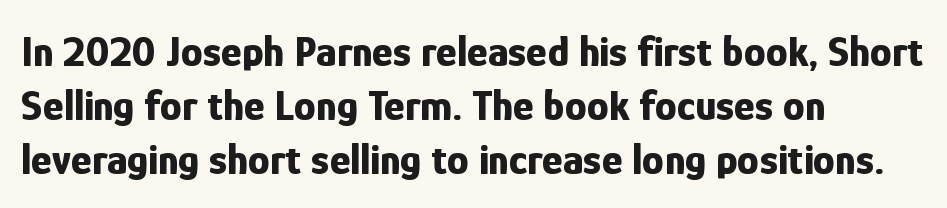
Glance below the letters and you will spot only blank space. Unlike italic type, these characters show no tilt at all. Spacing between characters is what you'd get straight out of the box. These lines are set flush left with a ragged right edge.
